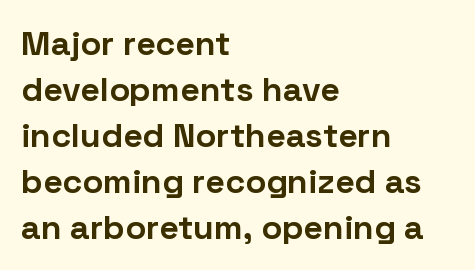
{"serif": "no", "italic": "no", "bold": "yes", "weight": "bold", "width": "normal", "stroke_contrast": "low", "x_height": "medium", "monospaced": "no", "underline": "no", "align": "left", "line_spacing": "normal", "line_spacing_ratio": 1.35, "letter_spacing": "normal", "letter_spacing_em": 0.0, "glyph_px": 34}
